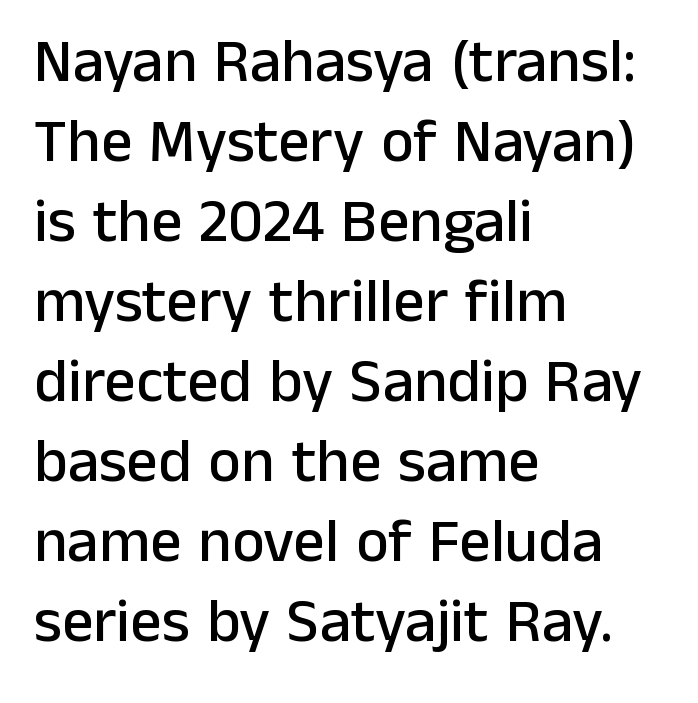
{"serif": "no", "italic": "no", "width": "normal", "stroke_contrast": "low", "x_height": "medium", "monospaced": "no", "underline": "no", "align": "left", "line_spacing": "normal", "line_spacing_ratio": 1.29, "letter_spacing": "normal", "letter_spacing_em": 0.0, "glyph_px": 62}
